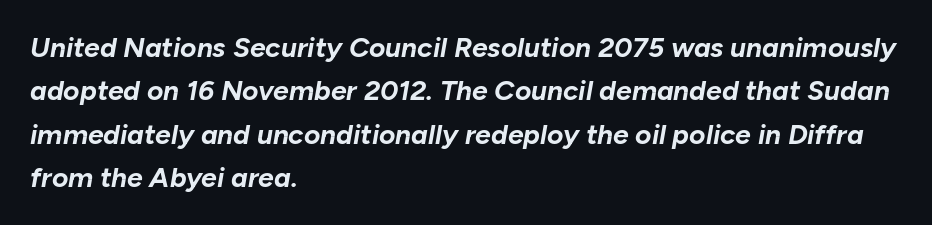
The image shows 28 px bold type, italic (leaning right); set left-aligned, normal line spacing (1.55x), normal letter spacing, not underlined; low stroke contrast and a medium x-height.
